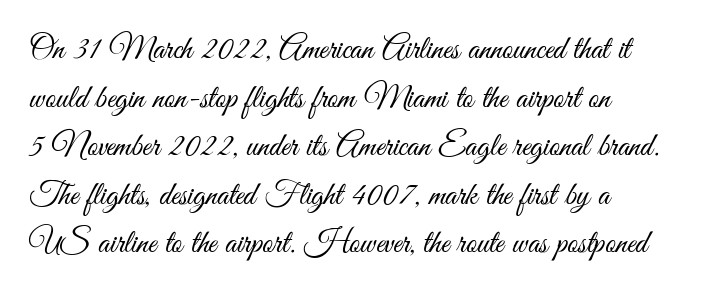
The image shows 33 px light, condensed sans-serif type; set left-aligned, normal line spacing (1.47x), normal letter spacing, not underlined; medium stroke contrast and a small x-height.
